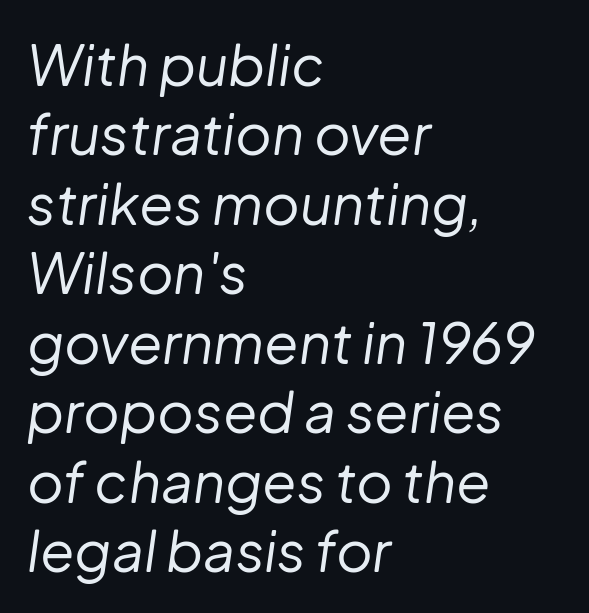
{"italic": "yes", "lean": "right", "slant_degrees": 8, "bold": "no", "weight": "regular", "width": "normal", "stroke_contrast": "low", "x_height": "medium", "monospaced": "no", "underline": "no", "align": "left", "line_spacing_ratio": 1.24, "letter_spacing": "normal", "letter_spacing_em": 0.0, "glyph_px": 56}
